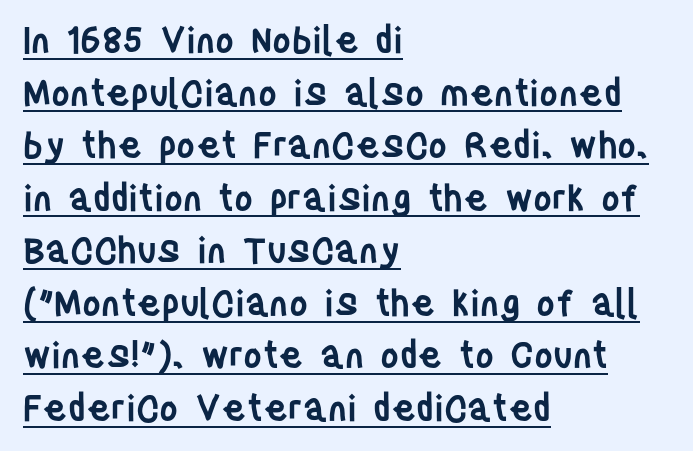
Q: Is the text bold? A: Semi-bold.
Q: Is the text italic (slanted)? A: No, it is upright.
Q: Is the typeface a serif or a sans-serif typeface? A: Sans-serif.
Q: Is the text underlined? A: Yes.
Q: How is the paragraph aligned? A: Left-aligned.
Q: Is the spacing between letters normal or unusually wide? A: Normal.
Q: Is the spacing between lines tight, normal or loose? A: Normal.
Q: Width (condensed, normal, or wide)? A: Condensed.
Q: Stroke contrast? A: Low.
Q: x-height? A: Large.
Q: Monospaced? A: No.
